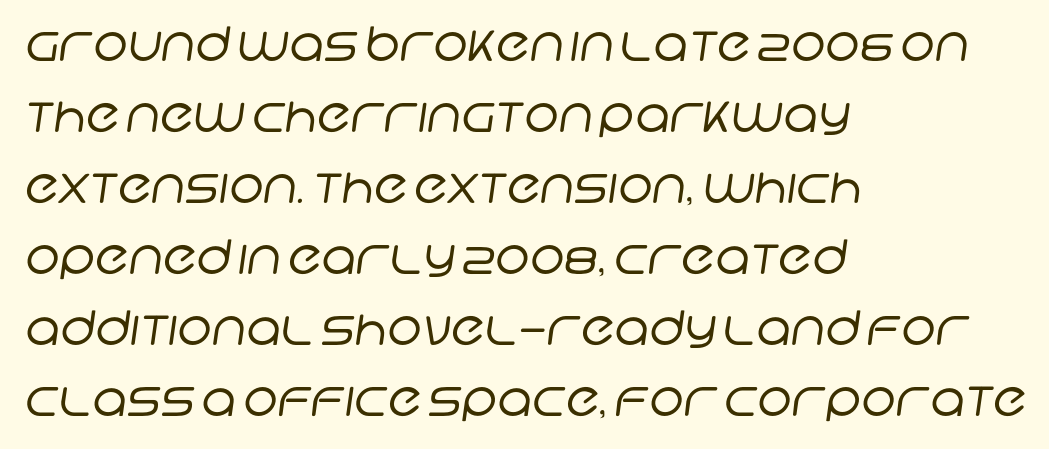
The image shows 47 px regular-weight sans-serif type; set left-aligned, normal line spacing (1.51x), normal letter spacing, not underlined; low stroke contrast and a large x-height.
